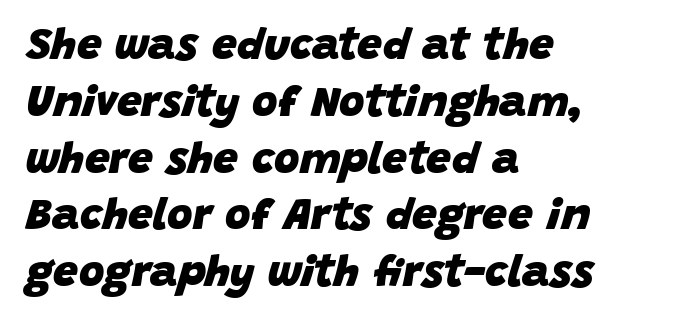
Only glyphs here, with clear space below each row. Regarding leading, the lines here are spaced in the standard way. A student would call this left alignment; a typographer would say flush left, rag right. The rendering uses natural spacing where letterforms have individual widths. This is oblique type, the kind used for emphasis or titles.
